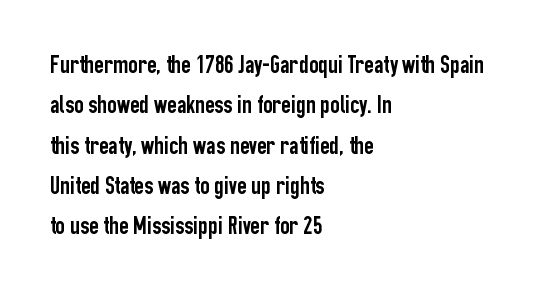
Q: Is the text italic (slanted)? A: No, it is upright.
Q: Is the text underlined? A: No.
Q: How is the paragraph aligned? A: Left-aligned.
Q: Is the spacing between letters normal or unusually wide? A: Normal.
Q: Is the spacing between lines tight, normal or loose? A: Normal.
